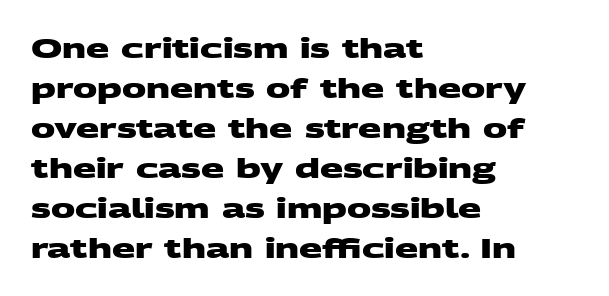
The image shows 27 px bold type; set left-aligned, normal line spacing (1.48x), normal letter spacing, not underlined.
